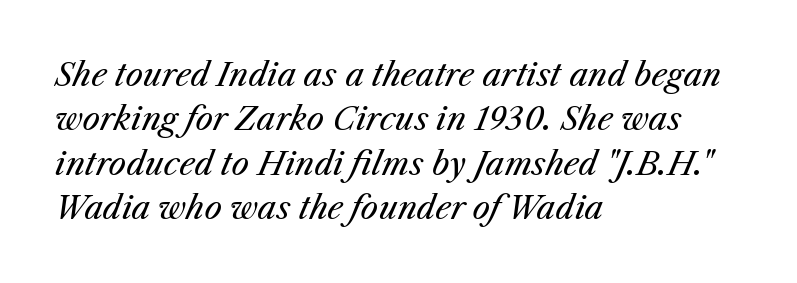
Q: Is the text bold? A: No.
Q: Is the text italic (slanted)? A: Yes, it leans right by about 25 degrees.
Q: Is the text underlined? A: No.
Q: How is the paragraph aligned? A: Left-aligned.
Q: Is the spacing between letters normal or unusually wide? A: Normal.
Q: Is the spacing between lines tight, normal or loose? A: Normal.
Q: Width (condensed, normal, or wide)? A: Normal.
Q: Stroke contrast? A: Medium.
Q: x-height? A: Medium.
Q: Monospaced? A: No.
